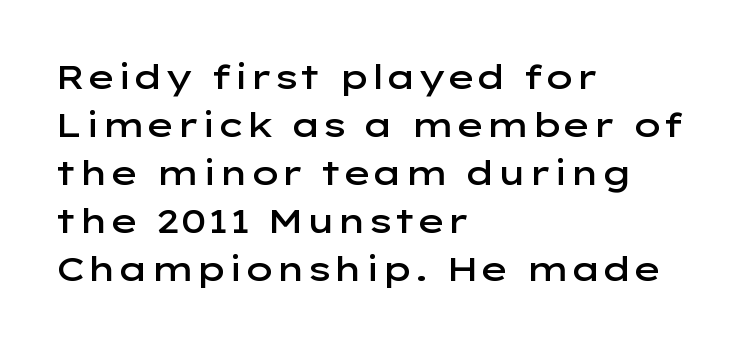
Q: Is the text bold? A: Semi-bold.
Q: Is the text italic (slanted)? A: No, it is upright.
Q: Is the typeface a serif or a sans-serif typeface? A: Sans-serif.
Q: Is the text underlined? A: No.
Q: How is the paragraph aligned? A: Left-aligned.
Q: Is the spacing between letters normal or unusually wide? A: Normal.
Q: Is the spacing between lines tight, normal or loose? A: Normal.
Q: Width (condensed, normal, or wide)? A: Wide.
Q: Stroke contrast? A: Low.
Q: x-height? A: Medium.
Q: Monospaced? A: No.
